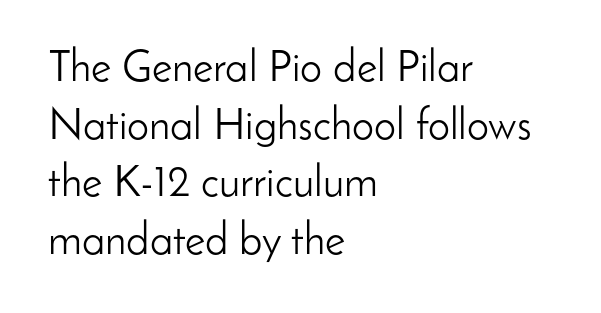
These glyphs show unthickened strokes, regular width or finer. Leading matches the norm, producing a regular column. What stands out about the letter spacing? Nothing — it is the standard amount. Beneath every word, the page is bare. No feet cap the strokes, marking this as sans-serif type. Line starts are locked; line ends wander.
